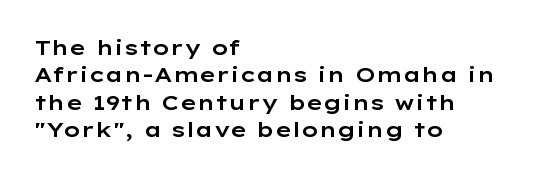
You could call the tracking neutral — neither tight nor loose. Honestly, there is no underline to notice here at all. This is roman type, the default non-slanted kind. Compared with a centered layout, this one pins lines to the left instead. Interline gaps are of average width in this sample.
